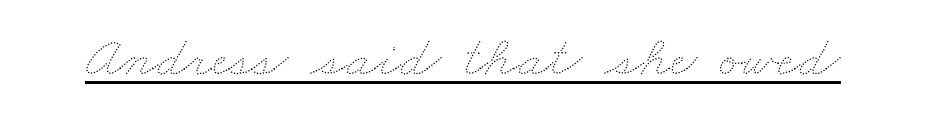
{"bold": "no", "weight": "thin", "width": "wide", "stroke_contrast": "medium", "x_height": "small", "monospaced": "no", "underline": "yes", "letter_spacing": "normal", "letter_spacing_em": 0.0, "glyph_px": 58}
